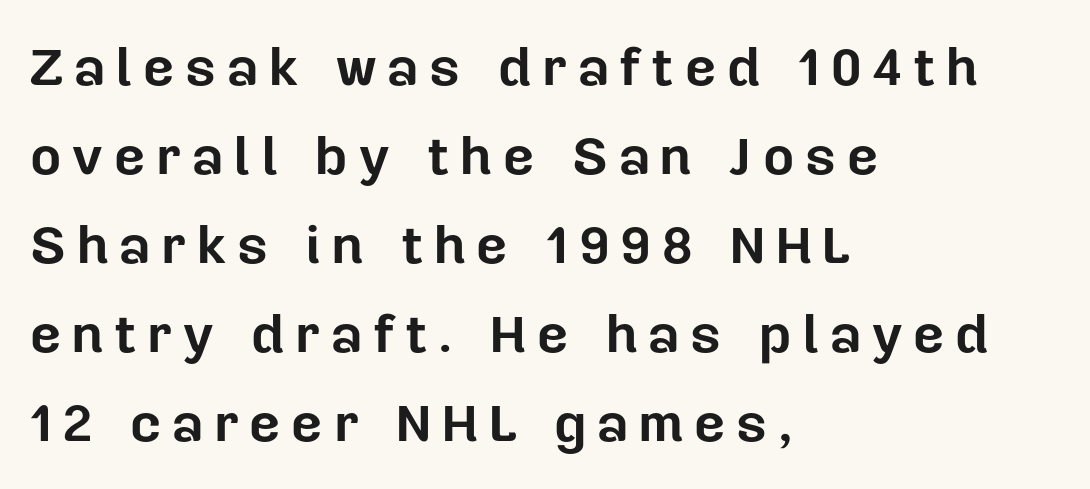
Regular leading. Nope, no serifs anywhere on these letters. Does the weight exceed regular? Yes, all the way to bold. You could only call the tracking loose — the letters float apart. Unlike italic type, these characters show no tilt at all.
